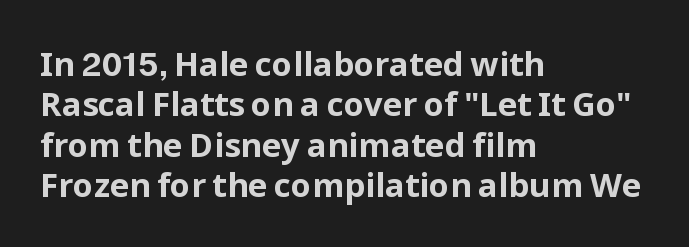
{"serif": "no", "italic": "no", "bold": "yes", "weight": "bold", "width": "normal", "stroke_contrast": "low", "x_height": "medium", "monospaced": "no", "underline": "no", "align": "left", "line_spacing_ratio": 1.22, "letter_spacing": "normal", "letter_spacing_em": 0.0, "glyph_px": 33}
